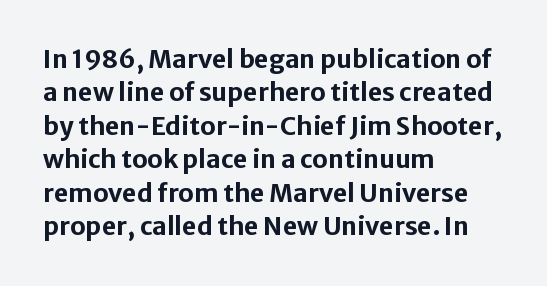
{"italic": "no", "bold": "yes", "underline": "no", "align": "left", "line_spacing": "normal", "line_spacing_ratio": 1.34, "letter_spacing": "normal", "letter_spacing_em": 0.0, "glyph_px": 25}
